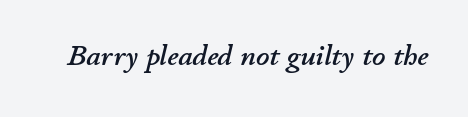
{"italic": "yes", "lean": "right", "slant_degrees": 11, "width": "normal", "stroke_contrast": "low", "x_height": "small", "monospaced": "no", "underline": "no", "letter_spacing": "normal", "letter_spacing_em": 0.0, "glyph_px": 29}
